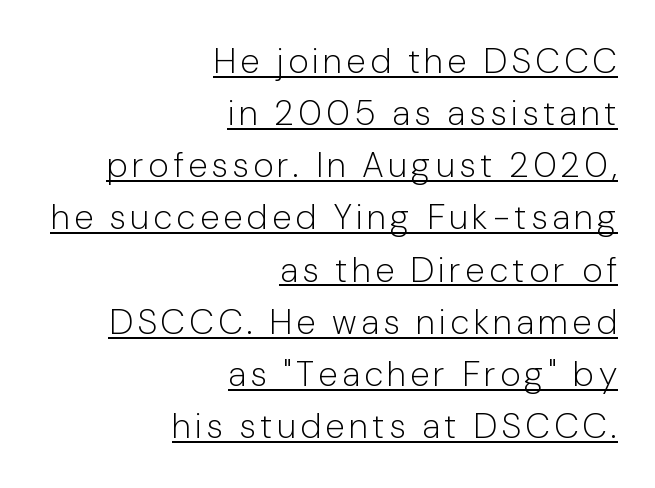
{"serif": "no", "italic": "no", "bold": "no", "weight": "light", "width": "normal", "stroke_contrast": "low", "x_height": "medium", "monospaced": "no", "underline": "yes", "align": "right", "line_spacing": "normal", "line_spacing_ratio": 1.49, "glyph_px": 35}
